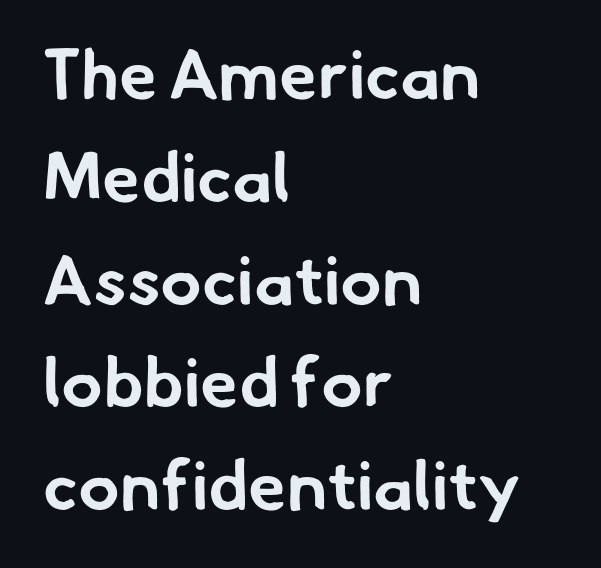
Q: Is the text bold? A: Yes.
Q: Is the typeface a serif or a sans-serif typeface? A: Sans-serif.
Q: Is the text underlined? A: No.
Q: How is the paragraph aligned? A: Left-aligned.
Q: Is the spacing between letters normal or unusually wide? A: Normal.
Q: Is the spacing between lines tight, normal or loose? A: Normal.
Q: Width (condensed, normal, or wide)? A: Normal.
Q: Stroke contrast? A: Low.
Q: x-height? A: Small.
Q: Monospaced? A: No.
